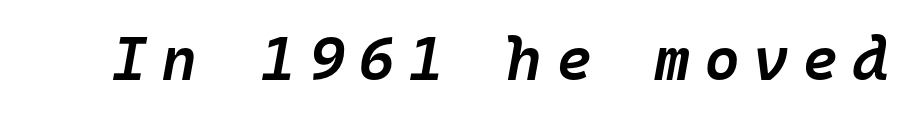
Q: Is the text bold? A: Semi-bold.
Q: Is the text italic (slanted)? A: Yes, it leans right by about 10 degrees.
Q: Is the text underlined? A: No.
Q: Is the spacing between letters normal or unusually wide? A: Unusually wide.
Q: Width (condensed, normal, or wide)? A: Normal.
Q: Stroke contrast? A: Low.
Q: x-height? A: Medium.
Q: Monospaced? A: Yes.
